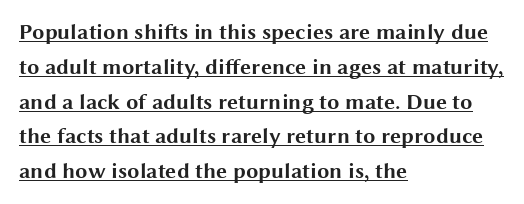
Q: Is the text bold? A: Yes.
Q: Is the text italic (slanted)? A: No, it is upright.
Q: Is the text underlined? A: Yes.
Q: How is the paragraph aligned? A: Left-aligned.
Q: Is the spacing between letters normal or unusually wide? A: Normal.
Q: Is the spacing between lines tight, normal or loose? A: Normal.
